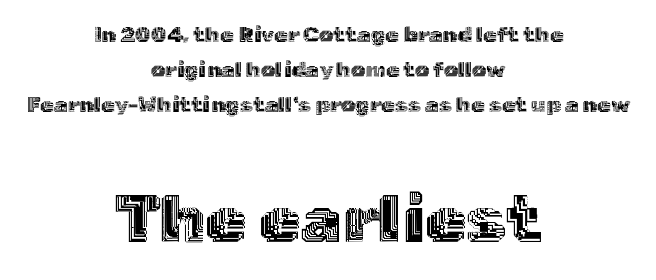
The image shows 67 px text type, upright; set centered, normal line spacing (1.58x), normal letter spacing, not underlined; the second (bottom) block is 3.05x larger; a medium x-height.
